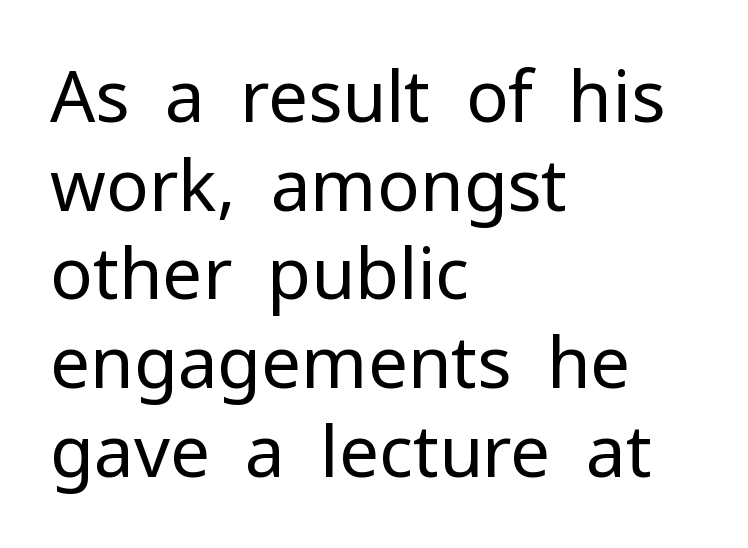
{"serif": "no", "italic": "no", "bold": "no", "weight": "regular", "width": "normal", "stroke_contrast": "low", "x_height": "medium", "monospaced": "no", "underline": "no", "align": "left", "line_spacing": "normal", "line_spacing_ratio": 1.25, "letter_spacing": "normal", "letter_spacing_em": 0.0, "glyph_px": 71}
